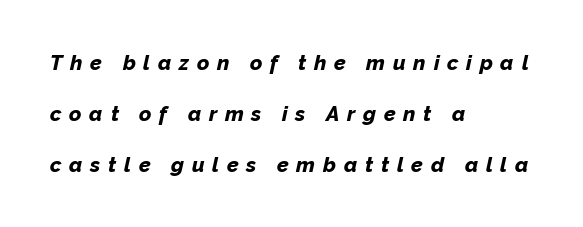
{"italic": "yes", "lean": "right", "slant_degrees": 12, "bold": "yes", "underline": "no", "align": "left", "line_spacing": "loose", "line_spacing_ratio": 2.42, "letter_spacing": "wide", "letter_spacing_em": 0.37, "glyph_px": 21}
